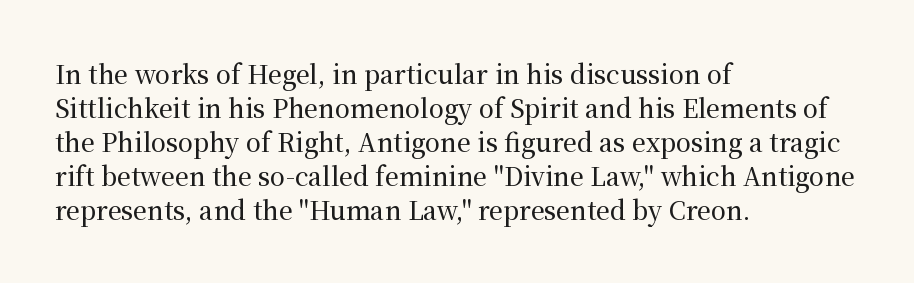
{"italic": "no", "underline": "no", "align": "left", "line_spacing": "normal", "line_spacing_ratio": 1.36, "letter_spacing": "normal", "letter_spacing_em": 0.0, "glyph_px": 25}
